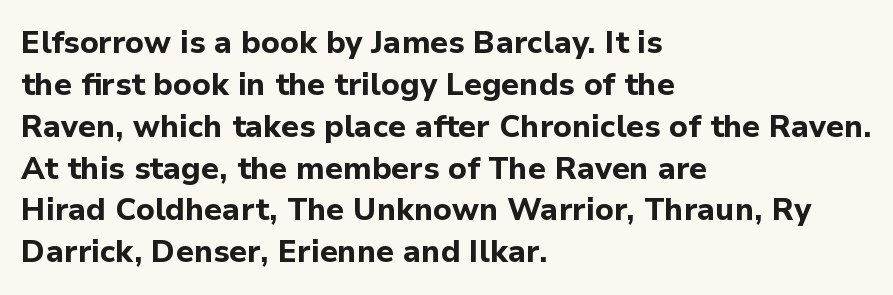
The area under the type is left untouched. Students, observe: this is what conventionally led text looks like. The letters advance in unequal steps, a hallmark of proportional type. Typesetter's note: full bold, strokes at maximum text heaviness. Nope, no serifs anywhere on these letters.
